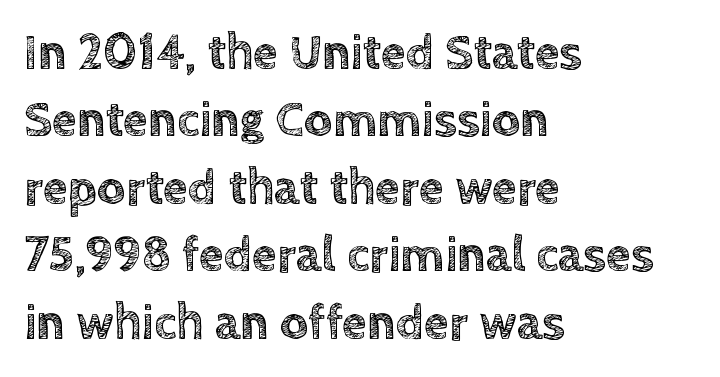
{"italic": "no", "width": "normal", "x_height": "large", "monospaced": "no", "underline": "no", "align": "left", "line_spacing": "normal", "line_spacing_ratio": 1.35, "letter_spacing": "normal", "letter_spacing_em": 0.0, "glyph_px": 50}
